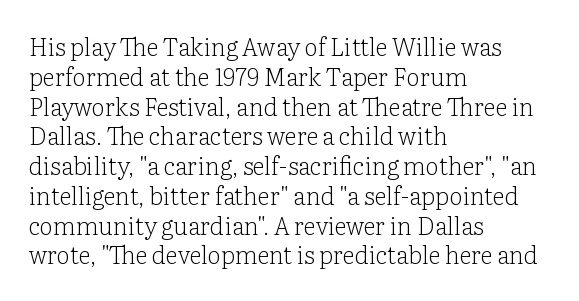
If you drew a line through each stem, it would be perfectly vertical. Tracking value appears to be zero — textbook default spacing. The rag falls on the right side of this text block. The face looks like a standard text weight, possibly lighter. The string is rendered with underlining switched off.
